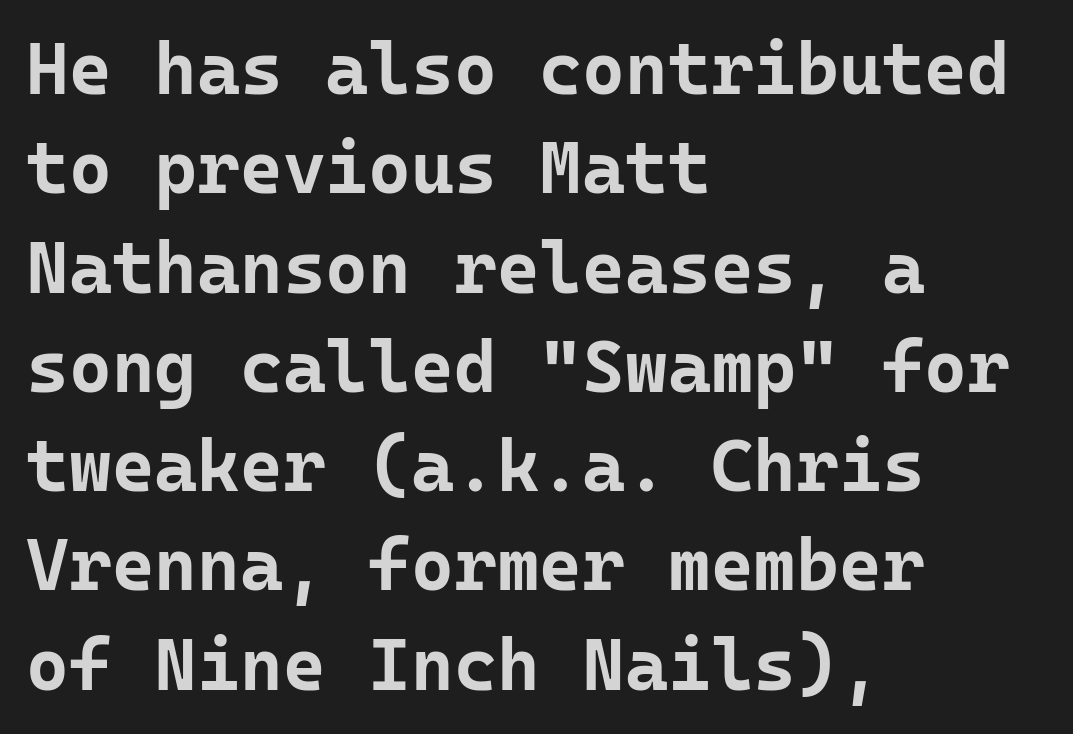
Q: Is the text bold? A: Yes.
Q: Is the text italic (slanted)? A: No, it is upright.
Q: Is the typeface a serif or a sans-serif typeface? A: Sans-serif.
Q: Is the text underlined? A: No.
Q: How is the paragraph aligned? A: Left-aligned.
Q: Is the spacing between letters normal or unusually wide? A: Normal.
Q: Is the spacing between lines tight, normal or loose? A: Normal.
Q: Width (condensed, normal, or wide)? A: Normal.
Q: Stroke contrast? A: Low.
Q: x-height? A: Medium.
Q: Monospaced? A: Yes.
